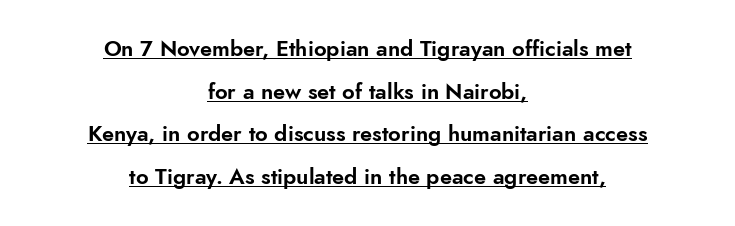
{"italic": "no", "underline": "yes", "align": "center", "line_spacing": "loose", "line_spacing_ratio": 1.94, "letter_spacing": "normal", "letter_spacing_em": 0.0, "glyph_px": 22}
